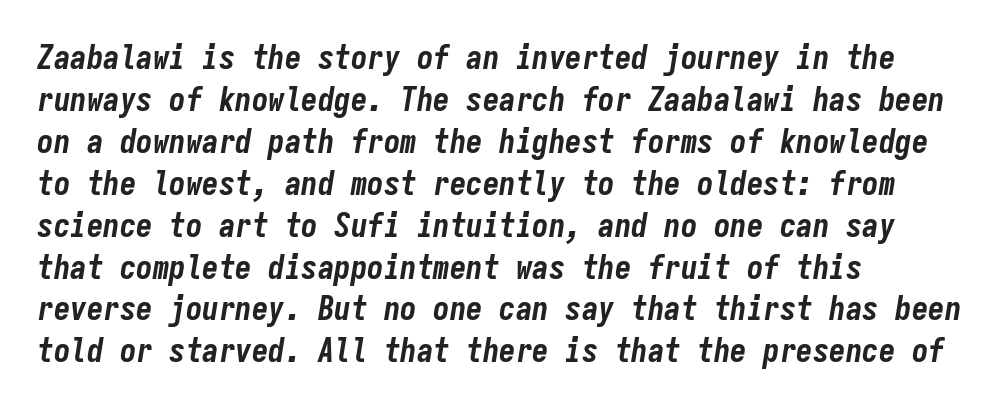
The image shows 33 px bold, condensed type, italic (leaning right), monospaced; set left-aligned, normal line spacing (1.27x), normal letter spacing, not underlined; low stroke contrast and a medium x-height.
